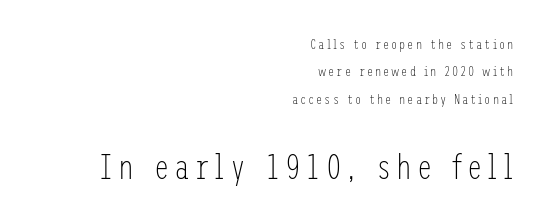
The image shows 35 px light, condensed sans-serif type, upright; set right-aligned, loose line spacing (1.96x), not underlined; the second (bottom) block is 2.5x larger; low stroke contrast and a medium x-height.
